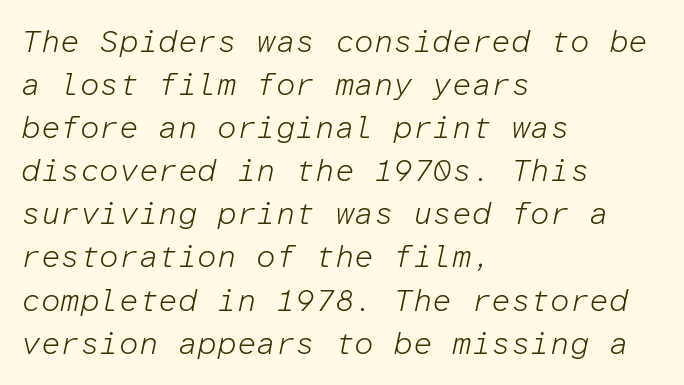
The image shows 31 px light type, italic (leaning right), monospaced; set left-aligned, normal line spacing (1.39x), normal letter spacing, not underlined; low stroke contrast and a medium x-height.
